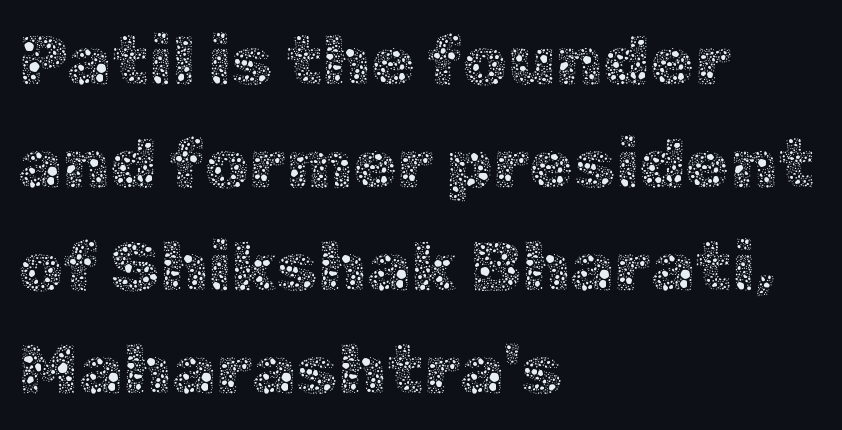
A typesetter would call this proportional, since set widths differ per character. The specimen reads as upright at a glance. Reading down the block, your eye returns to a fixed left position each line. Clear beneath every line of the passage. In terms of leading, this rendering sits right in the middle.
